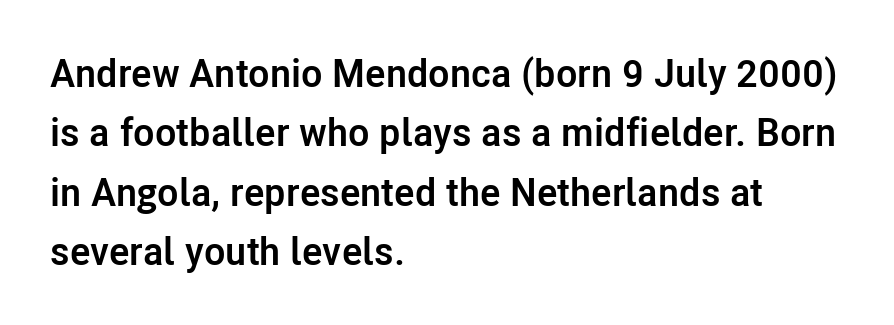
{"serif": "no", "italic": "no", "bold": "yes", "weight": "semibold", "width": "normal", "stroke_contrast": "low", "x_height": "medium", "monospaced": "no", "underline": "no", "align": "left", "line_spacing": "normal", "line_spacing_ratio": 1.52, "letter_spacing": "normal", "letter_spacing_em": 0.0, "glyph_px": 39}
